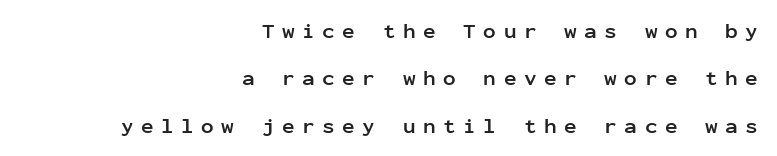
Q: Is the text bold? A: Yes.
Q: Is the text italic (slanted)? A: No, it is upright.
Q: Is the text underlined? A: No.
Q: How is the paragraph aligned? A: Right-aligned.
Q: Is the spacing between letters normal or unusually wide? A: Unusually wide.
Q: Is the spacing between lines tight, normal or loose? A: Loose.
